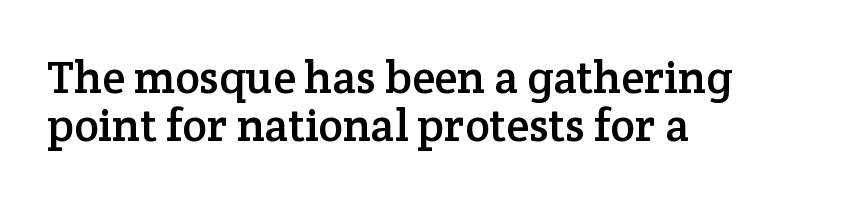
Words appear dense and cohesive because spacing is normal. Anything drawn beneath the words? Only blank space. Every stem runs plumb, perpendicular to the baseline. If you measured baseline to baseline, you'd find a short distance. Layout note: lines flush left. Small tapered or slab feet sit at the stroke ends, so this counts as serif.
